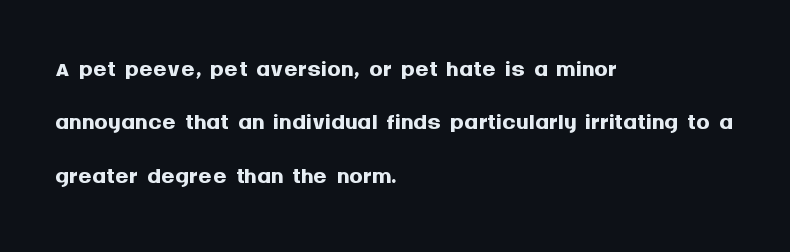
Inter-character spacing is left at the font's built-in metrics. Visually the block forms a straight wall on the left and a jagged coastline on the right. A bare baseline throughout the passage. What's the leading like? Ordinary, nothing unusual.
